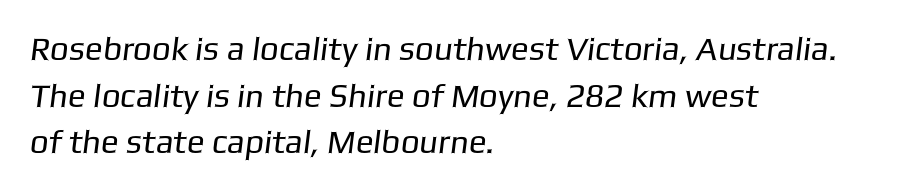
The image shows 33 px regular-weight sans-serif type; set left-aligned, normal line spacing (1.41x), normal letter spacing, not underlined; low stroke contrast and a medium x-height.
